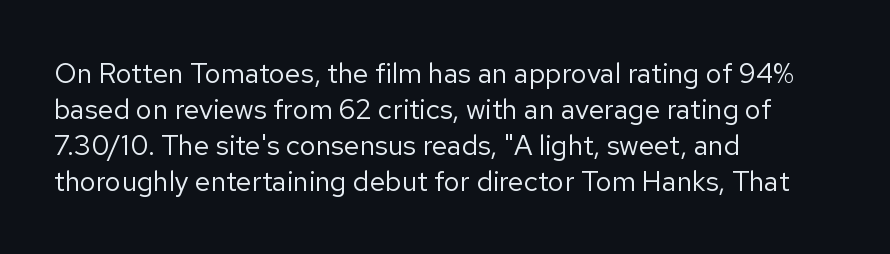
{"serif": "no", "italic": "no", "bold": "no", "weight": "regular", "width": "normal", "stroke_contrast": "low", "x_height": "medium", "monospaced": "no", "underline": "no", "align": "left", "line_spacing": "normal", "line_spacing_ratio": 1.28, "letter_spacing": "normal", "letter_spacing_em": 0.0, "glyph_px": 28}
